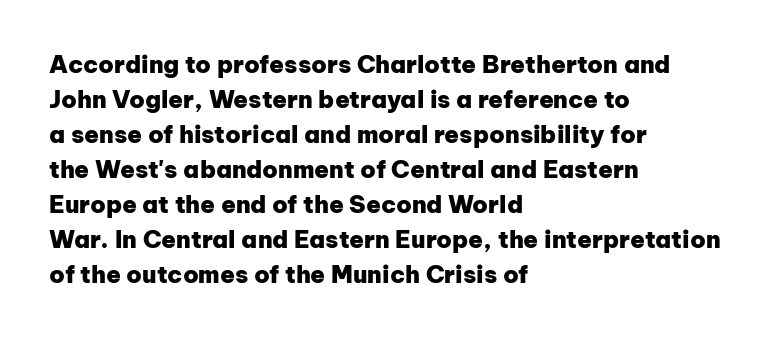
The image shows 24 px bold type, upright; set left-aligned, normal line spacing (1.46x), normal letter spacing, not underlined.
